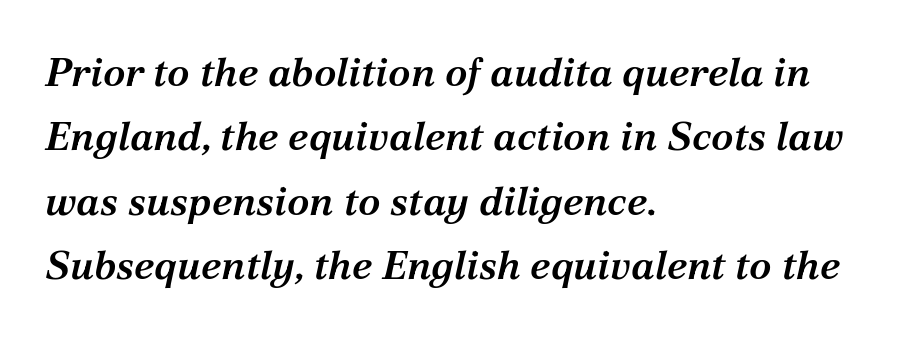
{"serif": "yes", "italic": "yes", "lean": "right", "slant_degrees": 12, "bold": "semi", "weight": "semibold", "width": "normal", "stroke_contrast": "medium", "x_height": "medium", "monospaced": "no", "underline": "no", "align": "left", "line_spacing": "normal", "line_spacing_ratio": 1.57, "letter_spacing": "normal", "letter_spacing_em": 0.0, "glyph_px": 41}
